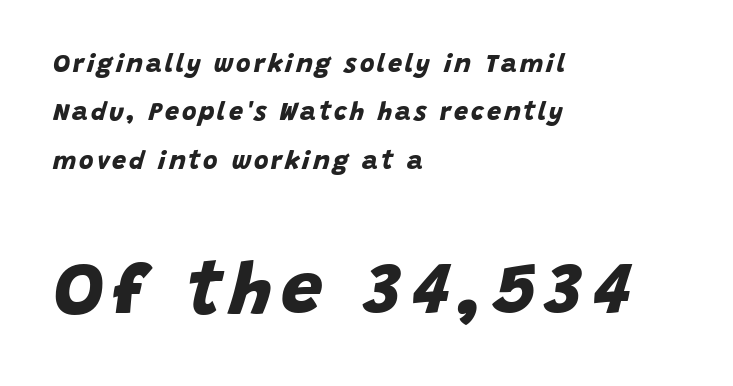
Q: Is the text bold? A: Yes.
Q: Is the typeface a serif or a sans-serif typeface? A: Sans-serif.
Q: Is the text underlined? A: No.
Q: How is the paragraph aligned? A: Left-aligned.
Q: Is the spacing between lines tight, normal or loose? A: Loose.
Q: Which block of text is set in a larger size, the first (top) or the second (bottom)? A: The second (bottom) one.
Q: Width (condensed, normal, or wide)? A: Normal.
Q: Stroke contrast? A: Low.
Q: x-height? A: Large.
Q: Monospaced? A: No.
